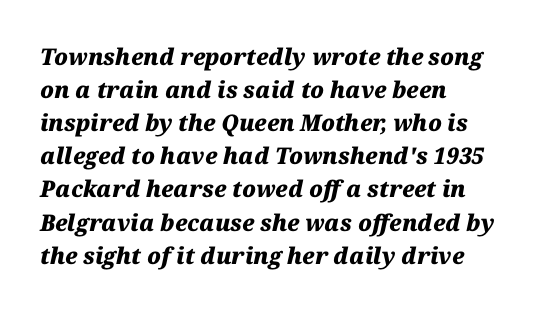
Q: Is the text bold? A: Yes.
Q: Is the text italic (slanted)? A: Yes, it leans right by about 12 degrees.
Q: Is the text underlined? A: No.
Q: How is the paragraph aligned? A: Left-aligned.
Q: Is the spacing between letters normal or unusually wide? A: Normal.
Q: Is the spacing between lines tight, normal or loose? A: Normal.
